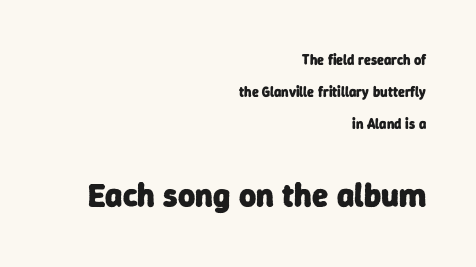
The image shows 33 px heavy sans-serif type; set right-aligned, loose line spacing (2.27x), normal letter spacing, not underlined; the second (bottom) block is 2.36x larger; low stroke contrast and a medium x-height.
